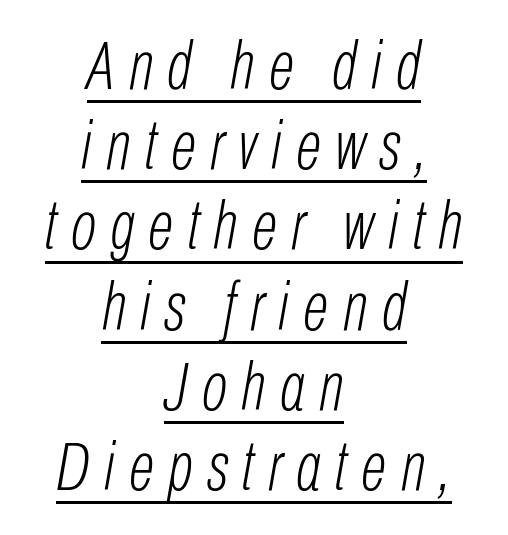
Q: Is the text bold? A: No.
Q: Is the text italic (slanted)? A: Yes, it leans right by about 10 degrees.
Q: Is the text underlined? A: Yes.
Q: How is the paragraph aligned? A: Centered.
Q: Is the spacing between letters normal or unusually wide? A: Unusually wide.
Q: Width (condensed, normal, or wide)? A: Condensed.
Q: Stroke contrast? A: Low.
Q: x-height? A: Medium.
Q: Monospaced? A: No.
